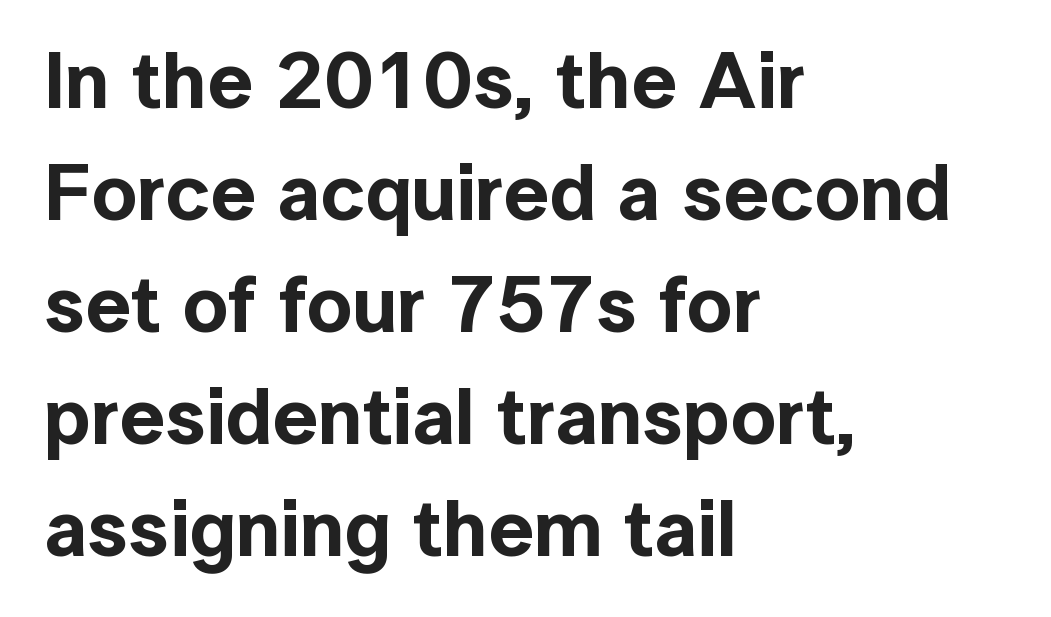
The image shows 80 px sans-serif type, upright; set left-aligned, normal line spacing (1.4x), normal letter spacing, not underlined; a medium x-height.
